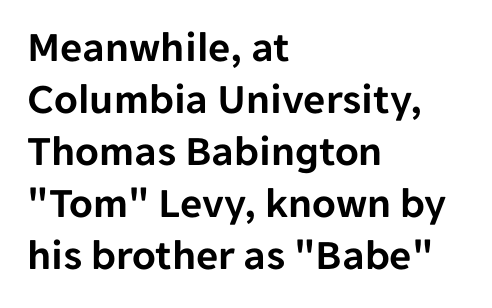
Q: Is the text italic (slanted)? A: No, it is upright.
Q: Is the typeface a serif or a sans-serif typeface? A: Sans-serif.
Q: Is the text underlined? A: No.
Q: How is the paragraph aligned? A: Left-aligned.
Q: Is the spacing between letters normal or unusually wide? A: Normal.
Q: Width (condensed, normal, or wide)? A: Normal.
Q: Stroke contrast? A: Low.
Q: x-height? A: Medium.
Q: Monospaced? A: No.
